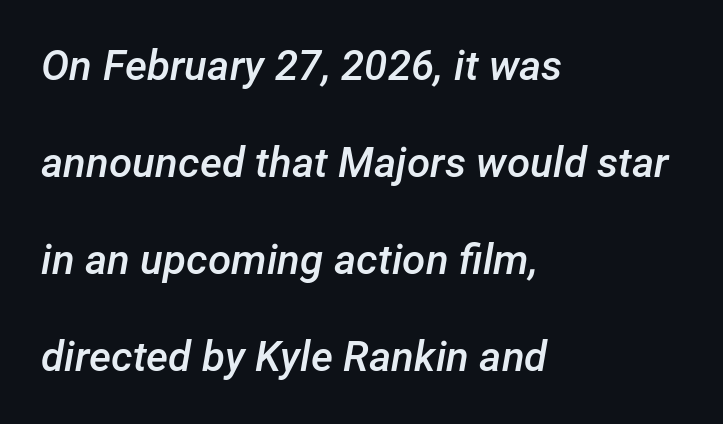
Q: Is the text bold? A: Semi-bold.
Q: Is the text italic (slanted)? A: Yes, it leans right by about 12 degrees.
Q: Is the text underlined? A: No.
Q: How is the paragraph aligned? A: Left-aligned.
Q: Is the spacing between letters normal or unusually wide? A: Normal.
Q: Is the spacing between lines tight, normal or loose? A: Loose.
Q: Width (condensed, normal, or wide)? A: Normal.
Q: Stroke contrast? A: Low.
Q: x-height? A: Medium.
Q: Monospaced? A: No.
